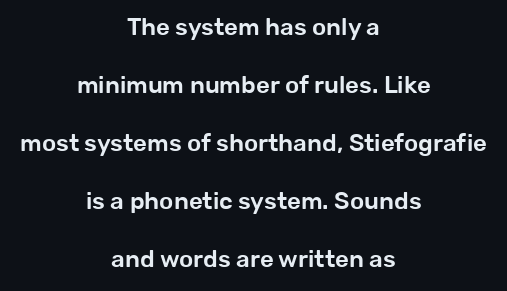
Loosely led — the rows are spread out. The font's upright variant was chosen for this text. A clean baseline with only descenders dipping below it. If you folded the block vertically in half, each line would mirror itself in length. A typesetter would call this zero additional tracking.
